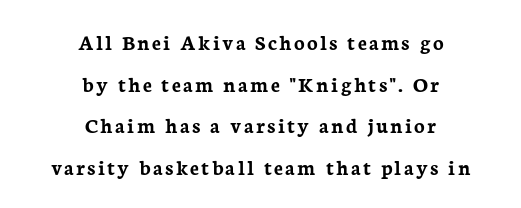
The image shows 22 px bold type, upright; set centered, line spacing 1.89x, not underlined.
